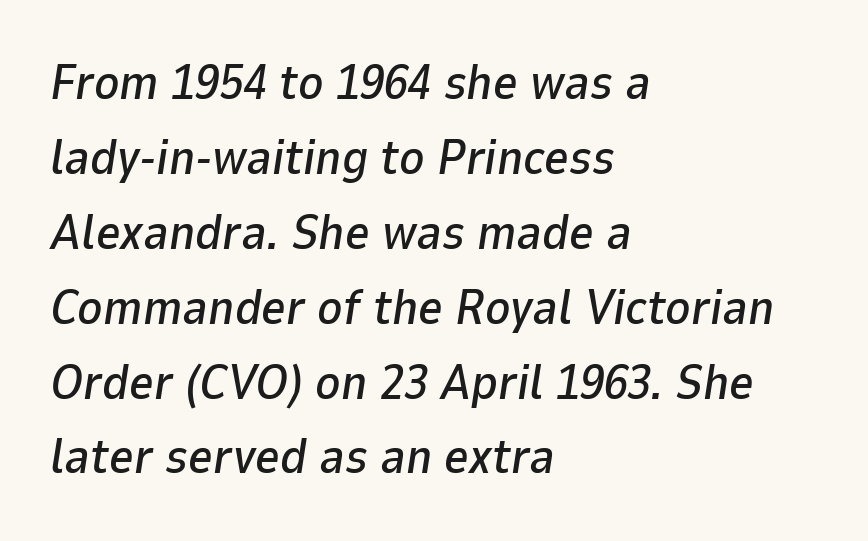
Q: Is the text italic (slanted)? A: Yes, it leans right by about 9 degrees.
Q: Is the text underlined? A: No.
Q: How is the paragraph aligned? A: Left-aligned.
Q: Is the spacing between letters normal or unusually wide? A: Normal.
Q: Is the spacing between lines tight, normal or loose? A: Normal.
Q: Width (condensed, normal, or wide)? A: Normal.
Q: Stroke contrast? A: Low.
Q: x-height? A: Medium.
Q: Monospaced? A: No.
